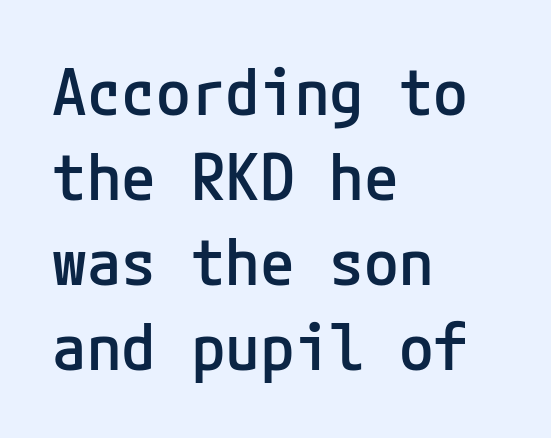
The image shows 63 px semibold sans-serif type, upright; set left-aligned, normal line spacing (1.35x), normal letter spacing, not underlined; low stroke contrast and a medium x-height.
